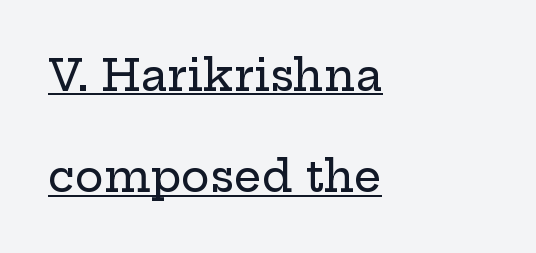
The image shows 43 px wide serif type, upright; set left-aligned, loose line spacing (2.36x), normal letter spacing, underlined; low stroke contrast and a medium x-height.
